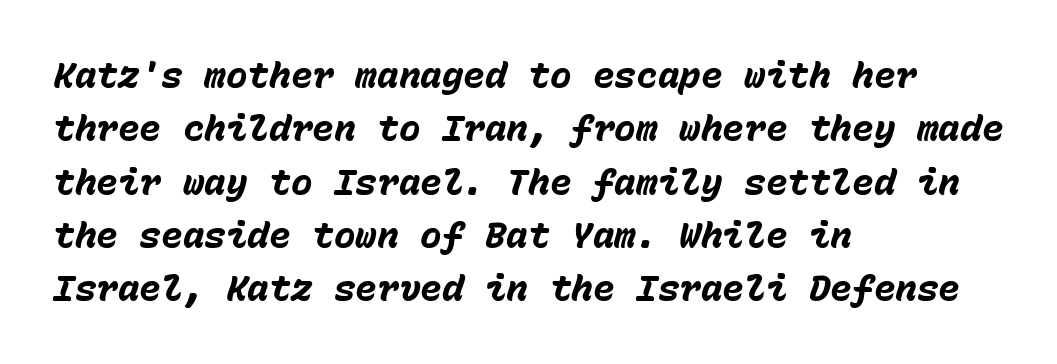
{"italic": "yes", "lean": "right", "slant_degrees": 15, "bold": "yes", "weight": "heavy", "width": "normal", "stroke_contrast": "low", "x_height": "medium", "monospaced": "yes", "underline": "no", "align": "left", "line_spacing": "normal", "line_spacing_ratio": 1.48, "letter_spacing": "normal", "letter_spacing_em": 0.0, "glyph_px": 36}
